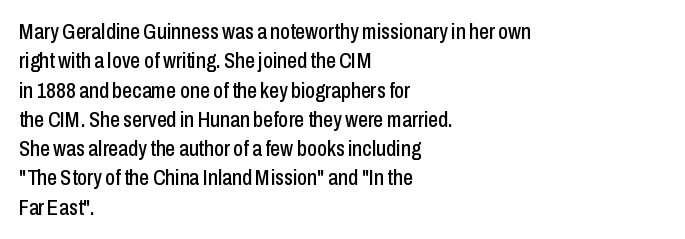
{"italic": "no", "underline": "no", "align": "left", "line_spacing": "normal", "line_spacing_ratio": 1.33, "letter_spacing": "normal", "letter_spacing_em": 0.0, "glyph_px": 22}
